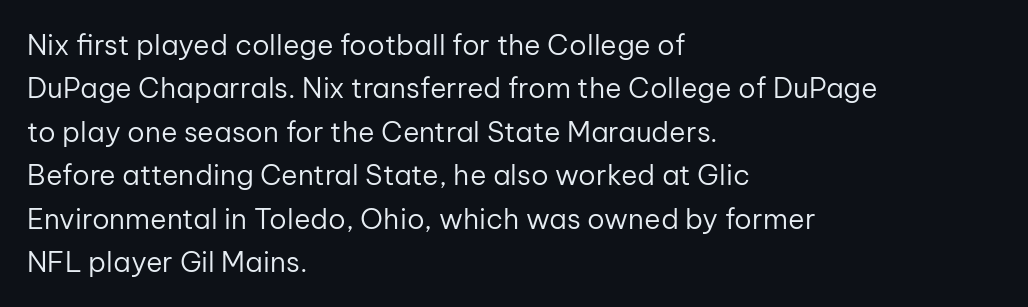
{"serif": "no", "italic": "no", "bold": "no", "weight": "regular", "width": "normal", "stroke_contrast": "low", "x_height": "medium", "monospaced": "no", "underline": "no", "align": "left", "line_spacing": "normal", "line_spacing_ratio": 1.55, "letter_spacing": "normal", "letter_spacing_em": 0.0, "glyph_px": 28}
